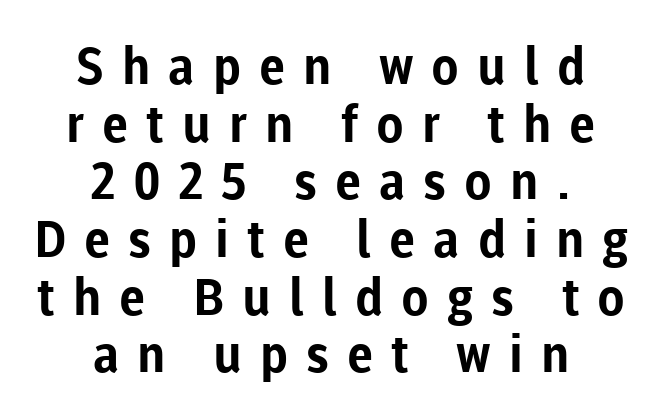
The image shows 51 px bold sans-serif type, upright; set centered, tight line spacing (1.13x), unusually wide letter spacing (+0.35 em), not underlined; low stroke contrast and a medium x-height.
